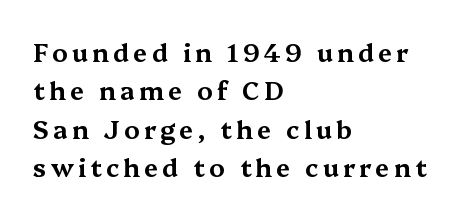
{"italic": "no", "underline": "no", "align": "left", "line_spacing": "normal", "line_spacing_ratio": 1.54, "glyph_px": 25}
